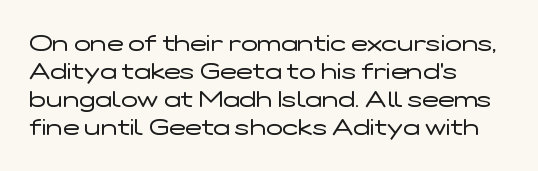
The image shows 22 px text type, upright; set left-aligned, normal line spacing (1.28x), normal letter spacing, not underlined.
